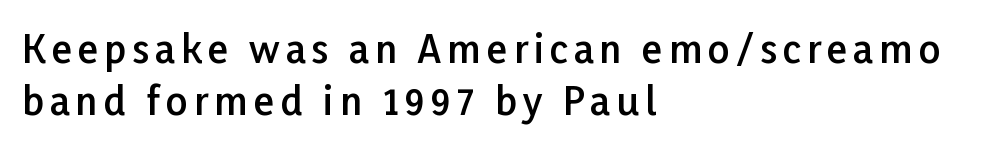
{"serif": "no", "italic": "no", "bold": "semi", "weight": "semibold", "width": "normal", "stroke_contrast": "low", "x_height": "medium", "monospaced": "no", "underline": "no", "align": "left", "line_spacing": "normal", "line_spacing_ratio": 1.38, "glyph_px": 38}
